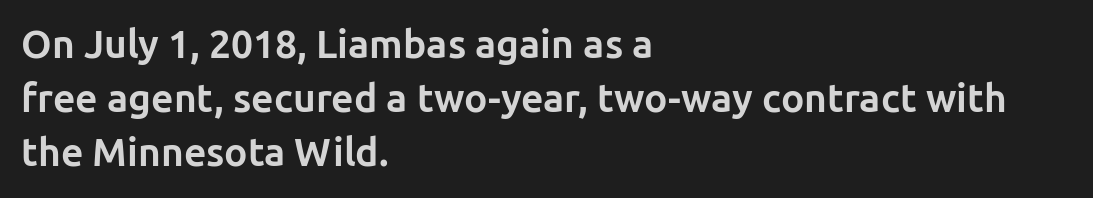
The passage shown is typed in a proportional face where columns would drift. Strong, thick strokes mark this as bold type. Which margin do the lines hug? The left one — the right edge is uneven. Each word holds together tightly as a unit, with standard inter-letter gaps.
